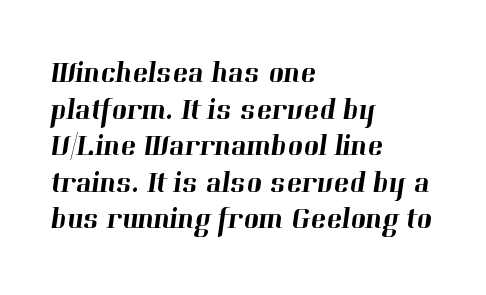
The image shows 29 px serif type; set left-aligned, normal line spacing (1.26x), normal letter spacing, not underlined; high stroke contrast and a medium x-height.
